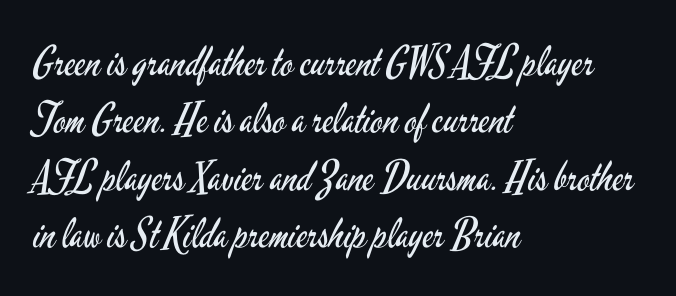
{"serif": "no", "bold": "no", "weight": "regular", "width": "condensed", "stroke_contrast": "low", "x_height": "small", "monospaced": "no", "underline": "no", "align": "left", "line_spacing": "normal", "line_spacing_ratio": 1.4, "letter_spacing": "normal", "letter_spacing_em": 0.0, "glyph_px": 41}
